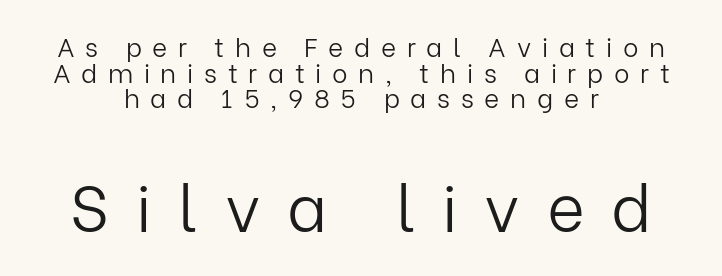
Q: Is the text bold? A: No.
Q: Is the text italic (slanted)? A: No, it is upright.
Q: Is the typeface a serif or a sans-serif typeface? A: Sans-serif.
Q: Is the text underlined? A: No.
Q: How is the paragraph aligned? A: Centered.
Q: Is the spacing between letters normal or unusually wide? A: Unusually wide.
Q: Is the spacing between lines tight, normal or loose? A: Tight.
Q: Which block of text is set in a larger size, the first (top) or the second (bottom)? A: The second (bottom) one.
Q: Width (condensed, normal, or wide)? A: Normal.
Q: Stroke contrast? A: Low.
Q: x-height? A: Medium.
Q: Monospaced? A: No.
